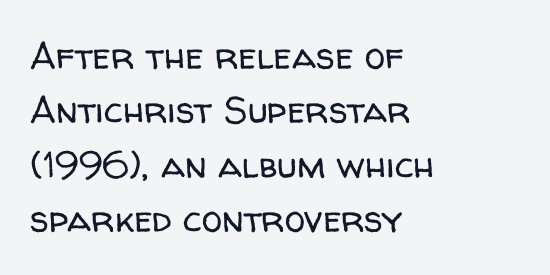
The image shows 37 px regular-weight sans-serif type, upright; set left-aligned, normal line spacing (1.47x), normal letter spacing, not underlined; low stroke contrast and a medium x-height.
